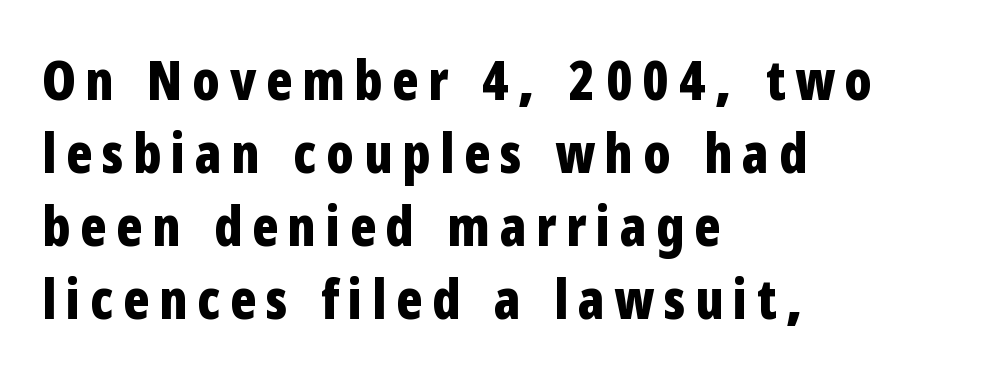
Q: Is the text bold? A: Yes.
Q: Is the text italic (slanted)? A: No, it is upright.
Q: Is the typeface a serif or a sans-serif typeface? A: Sans-serif.
Q: Is the text underlined? A: No.
Q: How is the paragraph aligned? A: Left-aligned.
Q: Is the spacing between lines tight, normal or loose? A: Normal.
Q: Width (condensed, normal, or wide)? A: Condensed.
Q: Stroke contrast? A: Low.
Q: x-height? A: Medium.
Q: Monospaced? A: No.
